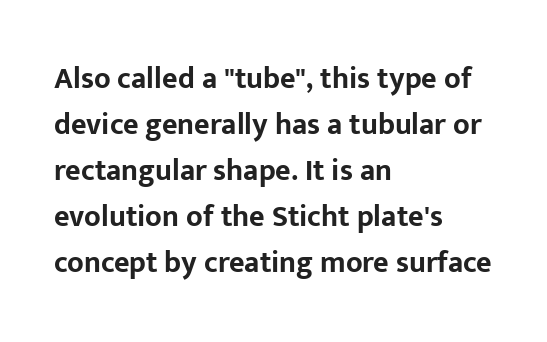
Q: Is the text bold? A: Yes.
Q: Is the text italic (slanted)? A: No, it is upright.
Q: Is the typeface a serif or a sans-serif typeface? A: Sans-serif.
Q: Is the text underlined? A: No.
Q: How is the paragraph aligned? A: Left-aligned.
Q: Is the spacing between letters normal or unusually wide? A: Normal.
Q: Is the spacing between lines tight, normal or loose? A: Normal.
Q: Width (condensed, normal, or wide)? A: Normal.
Q: Stroke contrast? A: Low.
Q: x-height? A: Medium.
Q: Monospaced? A: No.
